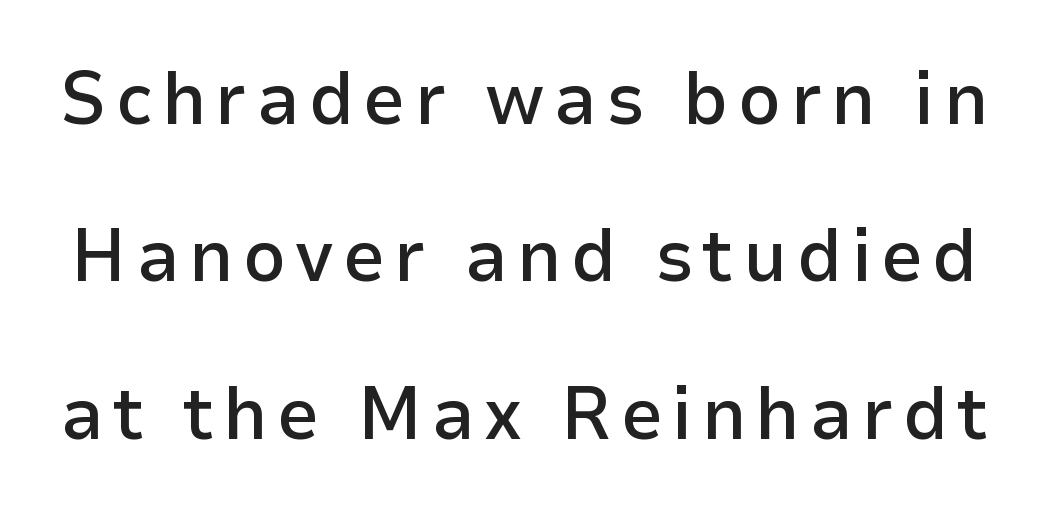
Q: Is the text bold? A: Semi-bold.
Q: Is the text italic (slanted)? A: No, it is upright.
Q: Is the typeface a serif or a sans-serif typeface? A: Sans-serif.
Q: Is the text underlined? A: No.
Q: Is the spacing between lines tight, normal or loose? A: Loose.
Q: Width (condensed, normal, or wide)? A: Normal.
Q: Stroke contrast? A: Low.
Q: x-height? A: Medium.
Q: Monospaced? A: No.
